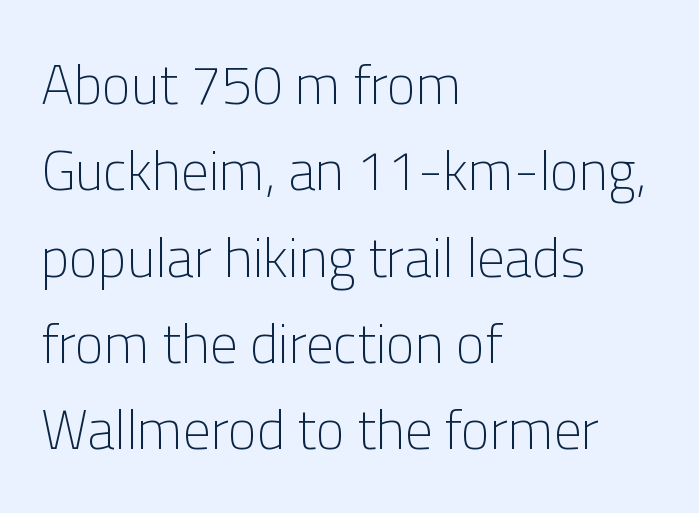
Q: Is the text bold? A: No.
Q: Is the text italic (slanted)? A: No, it is upright.
Q: Is the typeface a serif or a sans-serif typeface? A: Sans-serif.
Q: Is the text underlined? A: No.
Q: How is the paragraph aligned? A: Left-aligned.
Q: Is the spacing between letters normal or unusually wide? A: Normal.
Q: Is the spacing between lines tight, normal or loose? A: Normal.
Q: Width (condensed, normal, or wide)? A: Normal.
Q: Stroke contrast? A: Low.
Q: x-height? A: Medium.
Q: Monospaced? A: No.
